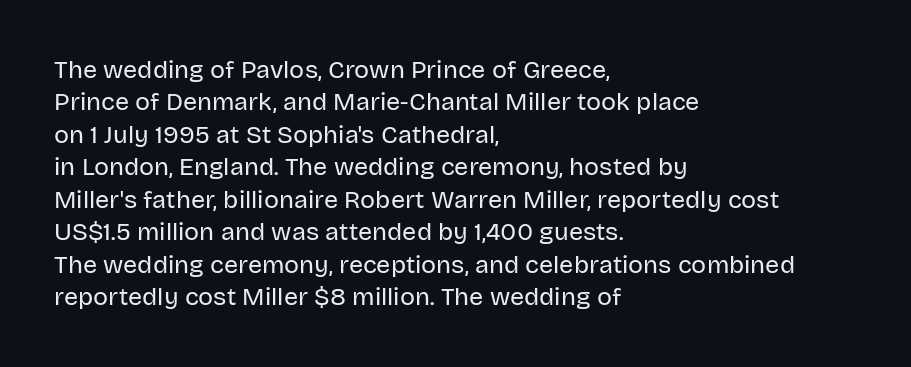
The words here are not underlined. Whoever set this chose a conventional vertical rhythm. Honestly, the letter spacing is just normal — you wouldn't notice it. Tall strokes in this sample are plumb rather than angled. Compared with a centered layout, this one pins lines to the left instead. The weight tops out at a normal text grade.
